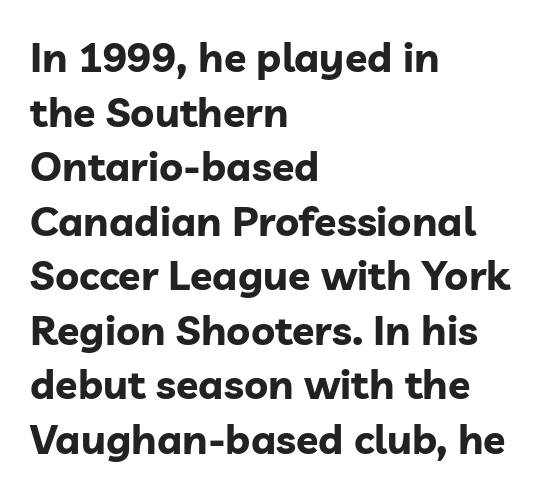
Q: Is the text bold? A: Yes.
Q: Is the text italic (slanted)? A: No, it is upright.
Q: Is the typeface a serif or a sans-serif typeface? A: Sans-serif.
Q: Is the text underlined? A: No.
Q: How is the paragraph aligned? A: Left-aligned.
Q: Is the spacing between letters normal or unusually wide? A: Normal.
Q: Is the spacing between lines tight, normal or loose? A: Normal.
Q: Width (condensed, normal, or wide)? A: Normal.
Q: Stroke contrast? A: Low.
Q: x-height? A: Medium.
Q: Monospaced? A: No.
